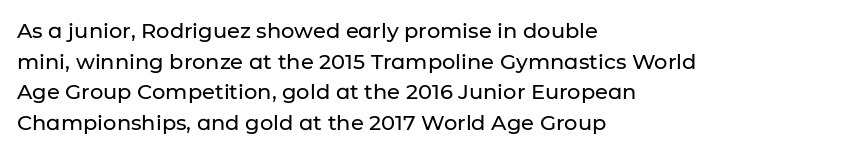
Q: Is the text italic (slanted)? A: No, it is upright.
Q: Is the text underlined? A: No.
Q: How is the paragraph aligned? A: Left-aligned.
Q: Is the spacing between letters normal or unusually wide? A: Normal.
Q: Is the spacing between lines tight, normal or loose? A: Normal.
